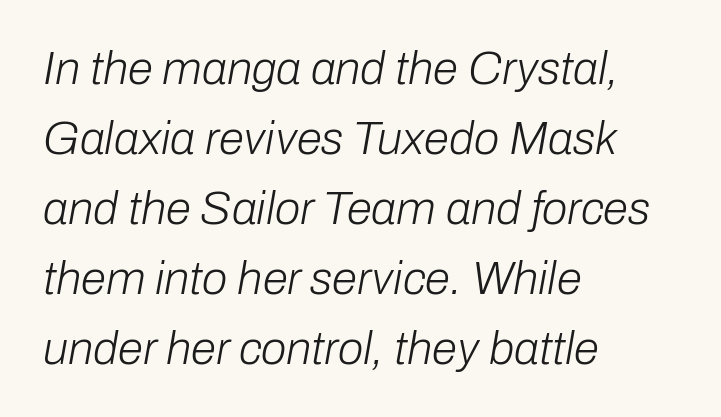
{"italic": "yes", "lean": "right", "slant_degrees": 10, "bold": "no", "weight": "light", "width": "normal", "stroke_contrast": "low", "x_height": "medium", "monospaced": "no", "underline": "no", "align": "left", "line_spacing": "normal", "line_spacing_ratio": 1.52, "letter_spacing": "normal", "letter_spacing_em": 0.0, "glyph_px": 46}
